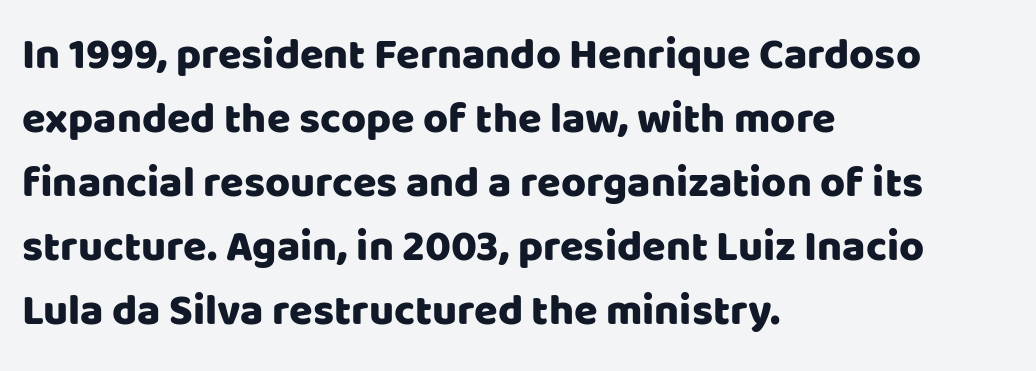
{"serif": "no", "italic": "no", "width": "normal", "stroke_contrast": "low", "x_height": "large", "monospaced": "no", "underline": "no", "align": "left", "line_spacing": "normal", "line_spacing_ratio": 1.49, "letter_spacing": "normal", "letter_spacing_em": 0.0, "glyph_px": 43}
